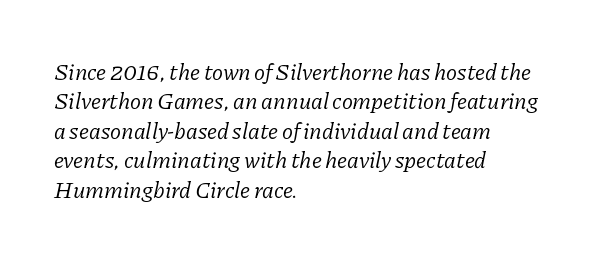
{"italic": "yes", "lean": "right", "slant_degrees": 11, "bold": "no", "underline": "no", "align": "left", "line_spacing": "normal", "line_spacing_ratio": 1.28, "letter_spacing": "normal", "letter_spacing_em": 0.0, "glyph_px": 23}
